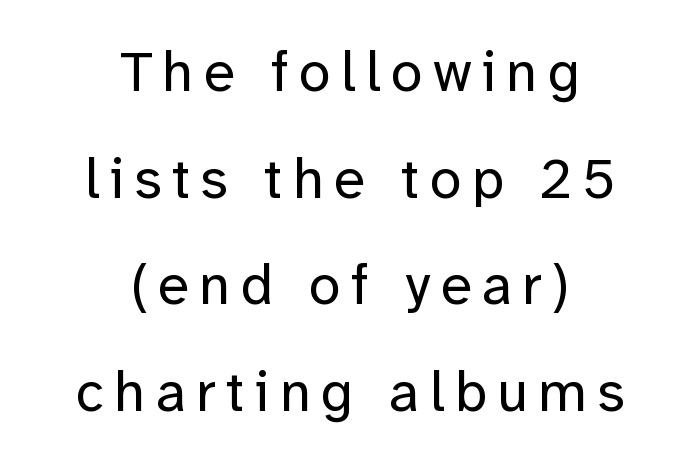
Q: Is the text bold? A: No.
Q: Is the text italic (slanted)? A: No, it is upright.
Q: Is the typeface a serif or a sans-serif typeface? A: Sans-serif.
Q: Is the text underlined? A: No.
Q: How is the paragraph aligned? A: Centered.
Q: Width (condensed, normal, or wide)? A: Normal.
Q: Stroke contrast? A: Low.
Q: x-height? A: Medium.
Q: Monospaced? A: No.
